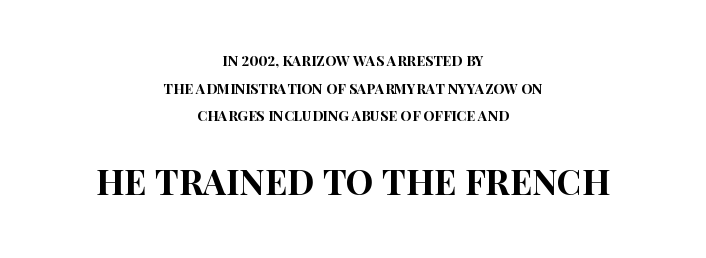
{"serif": "no", "italic": "no", "width": "condensed", "stroke_contrast": "high", "x_height": "large", "monospaced": "no", "underline": "no", "align": "center", "line_spacing": "loose", "line_spacing_ratio": 1.98, "letter_spacing": "normal", "letter_spacing_em": 0.0, "larger_block": "second", "size_ratio": 2.5, "glyph_px": 35}
